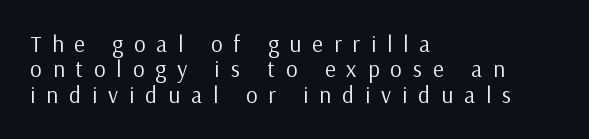
The image shows 23 px text type, upright; set left-aligned, tight line spacing (1.1x), unusually wide letter spacing (+0.48 em), not underlined.
